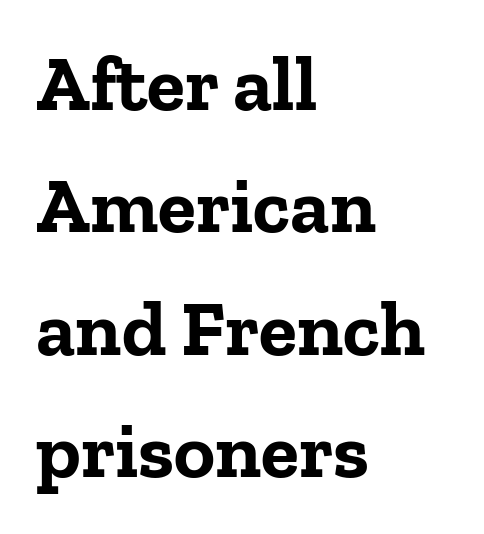
{"serif": "yes", "italic": "no", "bold": "yes", "weight": "bold", "width": "normal", "stroke_contrast": "low", "x_height": "medium", "monospaced": "no", "underline": "no", "align": "left", "line_spacing": "normal", "line_spacing_ratio": 1.57, "letter_spacing": "normal", "letter_spacing_em": 0.0, "glyph_px": 78}
